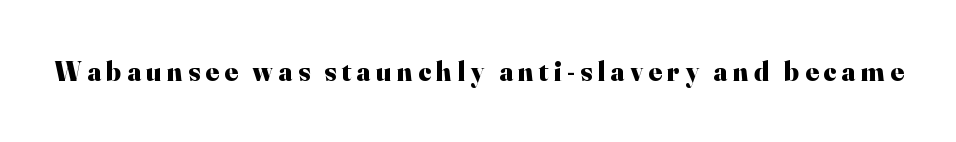
{"serif": "yes", "italic": "no", "bold": "yes", "weight": "heavy", "width": "normal", "stroke_contrast": "high", "x_height": "small", "monospaced": "no", "underline": "no", "glyph_px": 28}
